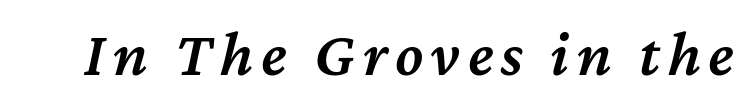
Notice the strokes are somewhat thickened but not fully heavy: this is a semibold. The passage shown leans; its letterforms are oblique. The zone under the glyphs is completely vacant. Each letter keeps its own natural width here, so spacing adapts to shape.
